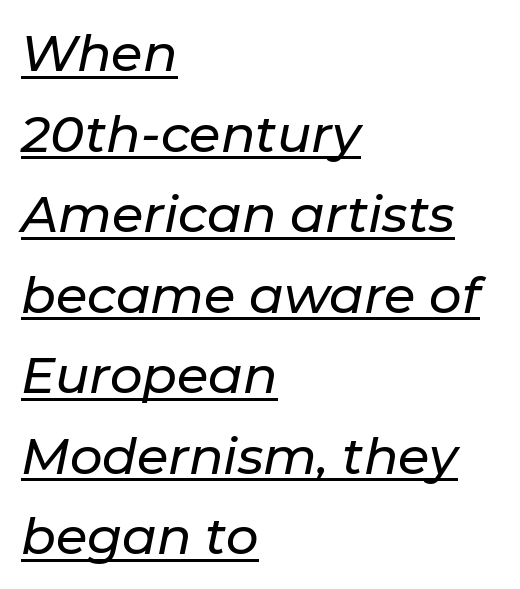
Q: Is the text italic (slanted)? A: Yes, it leans right by about 11 degrees.
Q: Is the text underlined? A: Yes.
Q: How is the paragraph aligned? A: Left-aligned.
Q: Is the spacing between letters normal or unusually wide? A: Normal.
Q: Is the spacing between lines tight, normal or loose? A: Normal.
Q: Width (condensed, normal, or wide)? A: Normal.
Q: Stroke contrast? A: Low.
Q: x-height? A: Medium.
Q: Monospaced? A: No.
